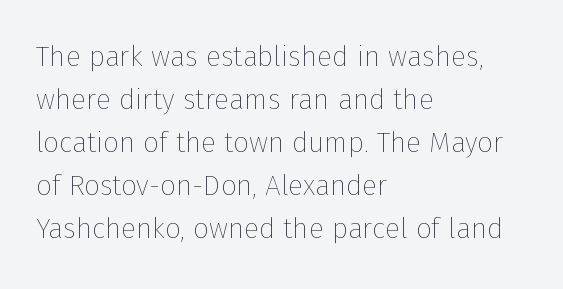
The typesetter chose a ragged-right arrangement here. The face used here is proportionally spaced, like ordinary book or web type. Posture: vertical. Stroke thickness stays within the range of a standard reading face or lighter. Rule under the text: the space is simply empty.
